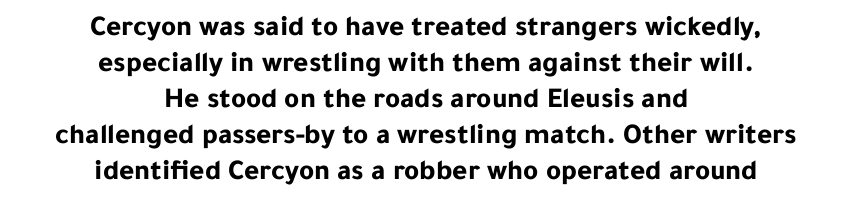
The image shows 29 px bold sans-serif type, upright; set centered, line spacing 1.24x, normal letter spacing, not underlined; low stroke contrast and a medium x-height.
